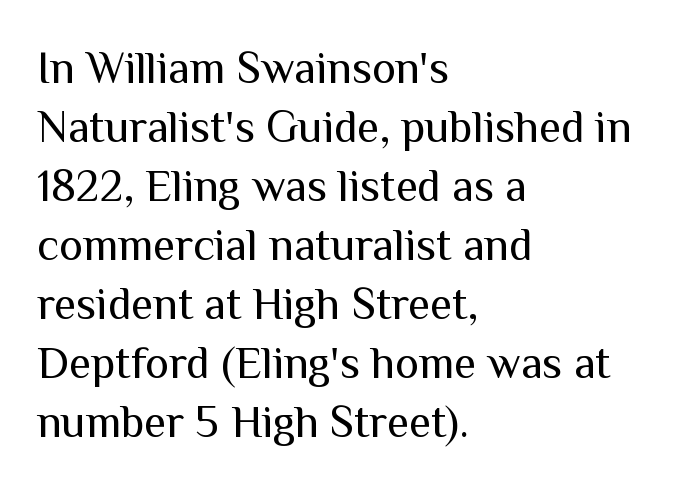
{"serif": "no", "italic": "no", "bold": "no", "weight": "regular", "width": "normal", "stroke_contrast": "medium", "x_height": "medium", "monospaced": "no", "underline": "no", "align": "left", "line_spacing": "normal", "line_spacing_ratio": 1.31, "letter_spacing": "normal", "letter_spacing_em": 0.0, "glyph_px": 45}
